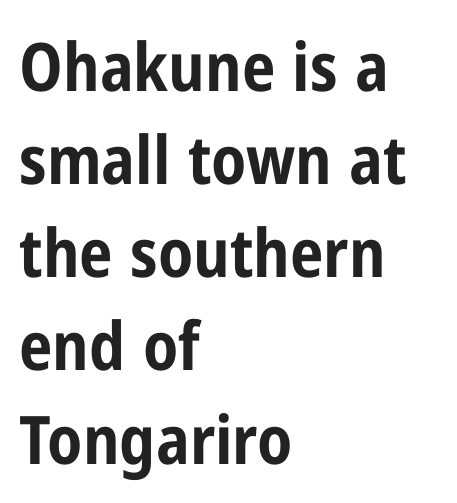
There is no visible air inserted between adjacent glyphs. Caption: bold face, heavy strokes. Reading down the column, the eye jumps a familiar distance to each next line. The passage is arranged the way most books set body copy — flush left. These lines are rendered in a variable-pitch font.
